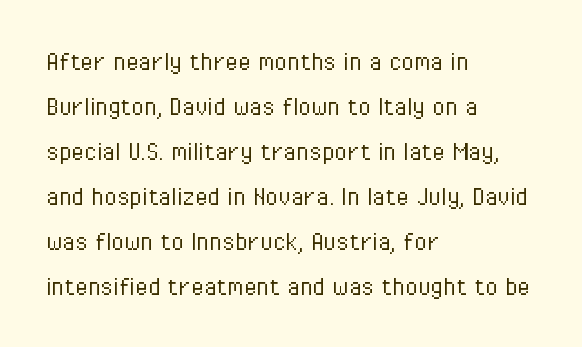
{"serif": "no", "italic": "no", "bold": "no", "weight": "light", "width": "condensed", "stroke_contrast": "low", "x_height": "medium", "monospaced": "no", "underline": "no", "align": "left", "line_spacing": "normal", "line_spacing_ratio": 1.55, "letter_spacing": "normal", "letter_spacing_em": 0.0, "glyph_px": 29}
